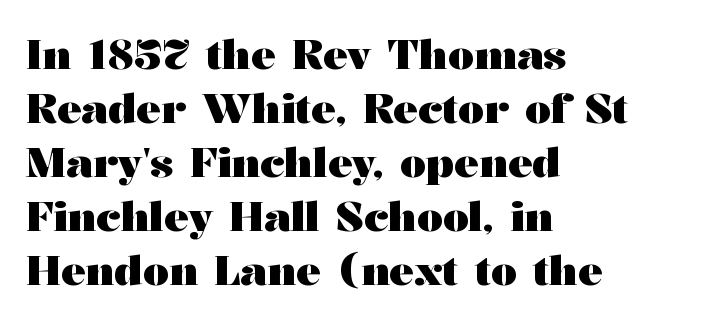
{"serif": "yes", "italic": "no", "bold": "yes", "weight": "heavy", "width": "wide", "stroke_contrast": "medium", "x_height": "medium", "monospaced": "no", "underline": "no", "align": "left", "line_spacing": "normal", "line_spacing_ratio": 1.32, "letter_spacing": "normal", "letter_spacing_em": 0.0, "glyph_px": 41}
